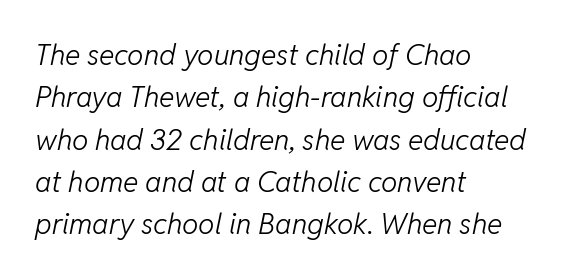
The image shows 29 px light type, italic (leaning right); set left-aligned, normal line spacing (1.46x), normal letter spacing, not underlined; low stroke contrast and a medium x-height.
